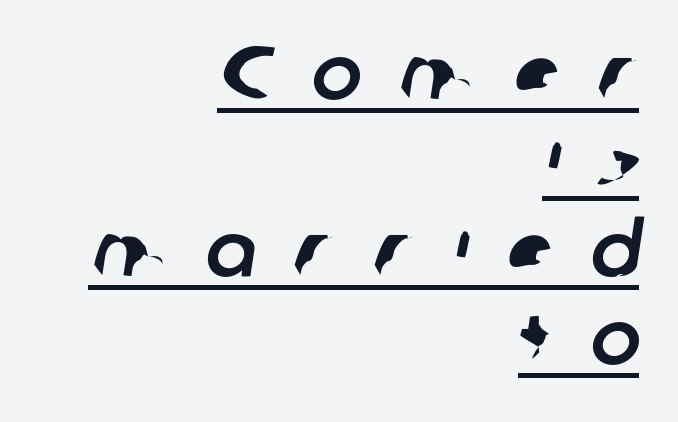
Q: Is the typeface a serif or a sans-serif typeface? A: Sans-serif.
Q: Is the text underlined? A: Yes.
Q: How is the paragraph aligned? A: Right-aligned.
Q: Is the spacing between letters normal or unusually wide? A: Unusually wide.
Q: Width (condensed, normal, or wide)? A: Normal.
Q: Stroke contrast? A: Low.
Q: x-height? A: Medium.
Q: Monospaced? A: No.
